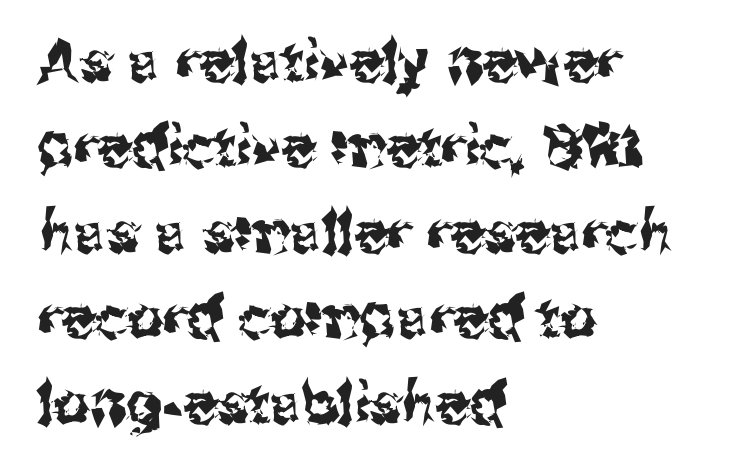
Posture: upright roman. This rendering features lettering with no underline. Short and long lines alike share a common starting point at left. The line-height multiplier appears to be the usual default.
